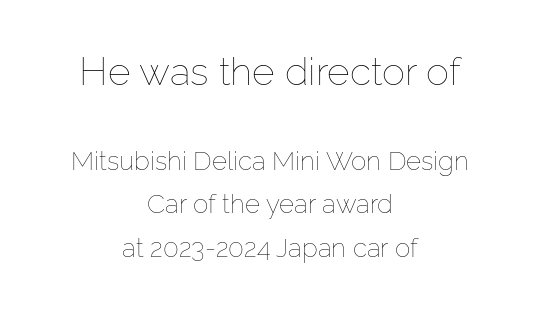
Bigger letters appear in the top chunk; the bottom chunk is reduced. Anything drawn beneath the words? Only blank space. Horizontally, the lines are justified to the midpoint only. These lines are rendered in a variable-pitch font.
